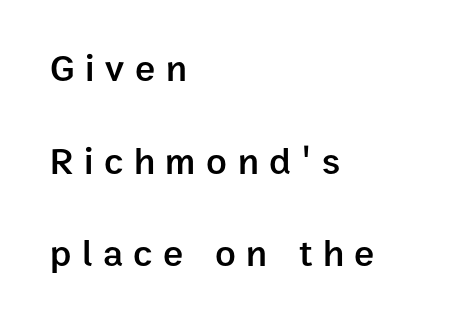
{"serif": "no", "italic": "no", "bold": "semi", "weight": "semibold", "width": "normal", "stroke_contrast": "low", "x_height": "medium", "monospaced": "no", "underline": "no", "align": "left", "line_spacing": "loose", "line_spacing_ratio": 2.44, "letter_spacing": "wide", "letter_spacing_em": 0.28, "glyph_px": 38}
